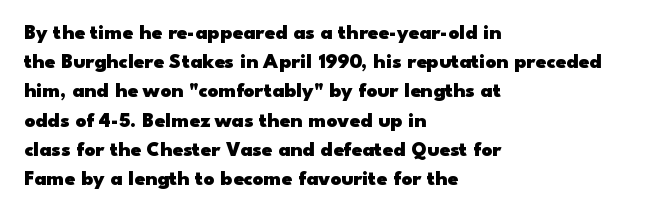
When letters stand straight like this, we call the style roman or upright. Line starts are locked; line ends wander. Quick note: underline off. Words appear dense and cohesive because spacing is normal. A normal amount of white space separates one row of letters from the next.
